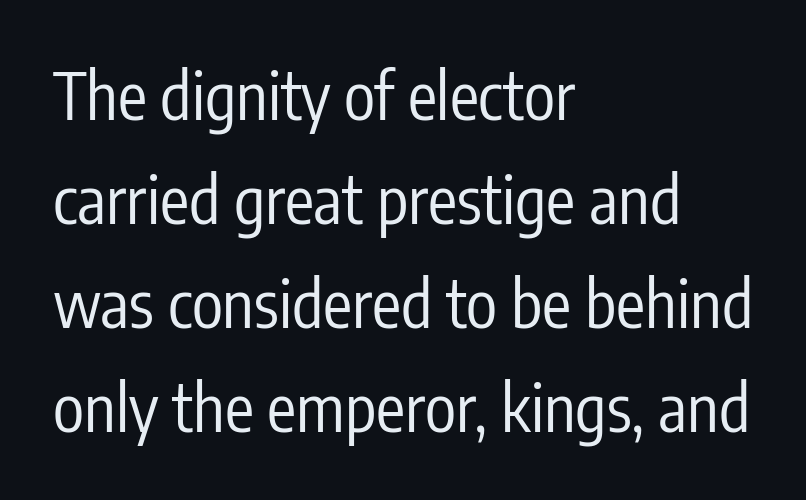
Q: Is the text bold? A: No.
Q: Is the text italic (slanted)? A: No, it is upright.
Q: Is the typeface a serif or a sans-serif typeface? A: Sans-serif.
Q: Is the text underlined? A: No.
Q: How is the paragraph aligned? A: Left-aligned.
Q: Is the spacing between letters normal or unusually wide? A: Normal.
Q: Is the spacing between lines tight, normal or loose? A: Normal.
Q: Width (condensed, normal, or wide)? A: Condensed.
Q: Stroke contrast? A: Low.
Q: x-height? A: Medium.
Q: Monospaced? A: No.
